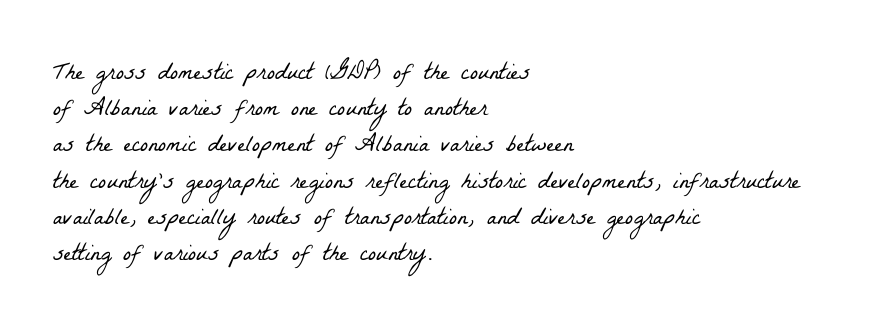
The image shows 24 px text type; set left-aligned, normal line spacing (1.51x), normal letter spacing, not underlined.
